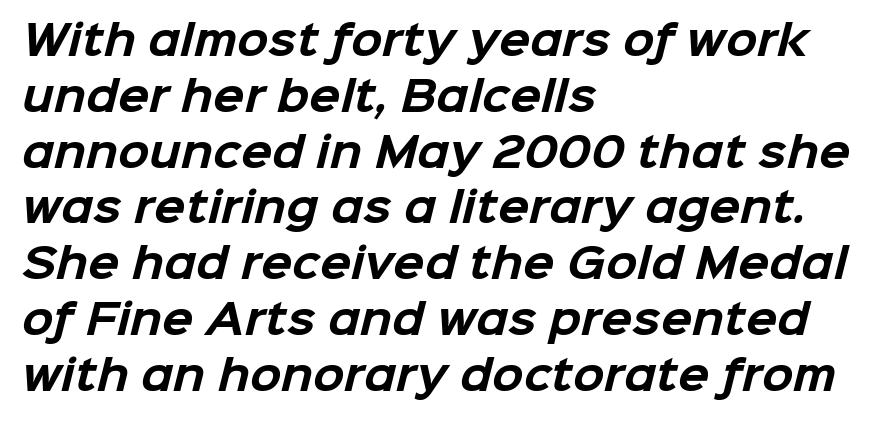
Do the characters align in a grid? No, the font is proportional. One glance says typical: line gaps are just what's usual. The compositor pushed each line to the left boundary. The face used here is a sans, in the tradition of grotesques and geometrics. The passage shown is not underscored anywhere. This rendering leaves character spacing at its baseline value.
